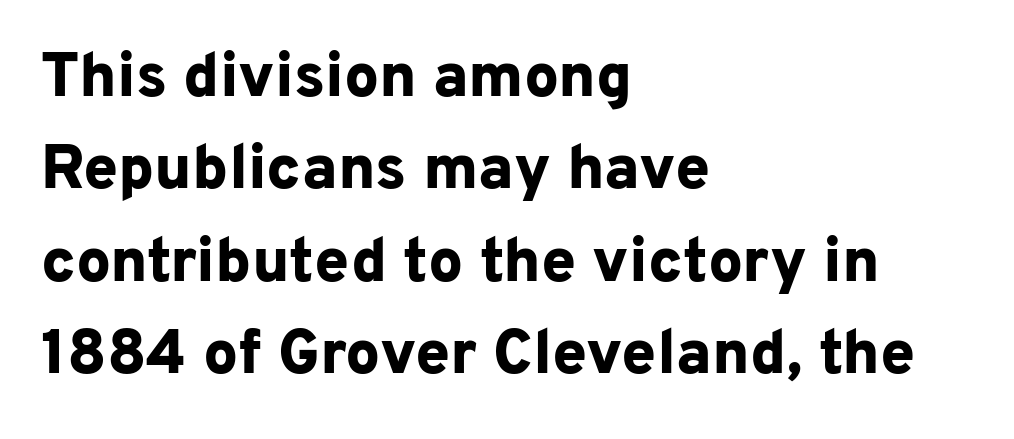
{"serif": "no", "italic": "no", "bold": "yes", "weight": "bold", "width": "normal", "stroke_contrast": "low", "x_height": "medium", "monospaced": "no", "underline": "no", "align": "left", "line_spacing": "normal", "line_spacing_ratio": 1.49, "letter_spacing": "normal", "letter_spacing_em": 0.0, "glyph_px": 62}
